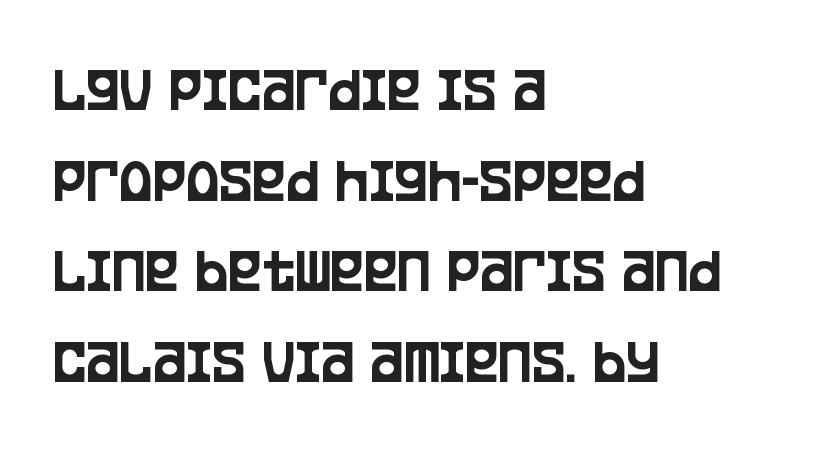
Q: Is the text italic (slanted)? A: No, it is upright.
Q: Is the typeface a serif or a sans-serif typeface? A: Sans-serif.
Q: Is the text underlined? A: No.
Q: How is the paragraph aligned? A: Left-aligned.
Q: Is the spacing between letters normal or unusually wide? A: Normal.
Q: Is the spacing between lines tight, normal or loose? A: Normal.
Q: Width (condensed, normal, or wide)? A: Condensed.
Q: Stroke contrast? A: Low.
Q: x-height? A: Large.
Q: Monospaced? A: No.
